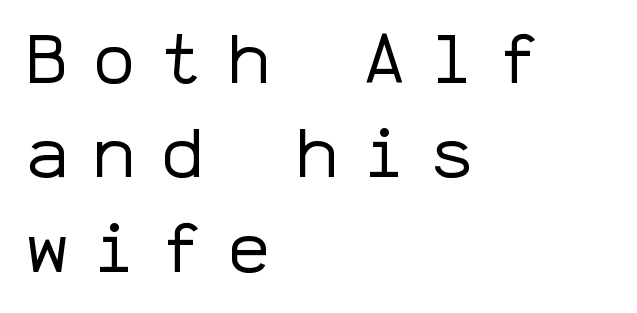
{"serif": "no", "italic": "no", "bold": "no", "weight": "regular", "width": "normal", "stroke_contrast": "low", "x_height": "medium", "monospaced": "yes", "underline": "no", "align": "left", "line_spacing": "normal", "line_spacing_ratio": 1.33, "letter_spacing": "wide", "letter_spacing_em": 0.35, "glyph_px": 71}
